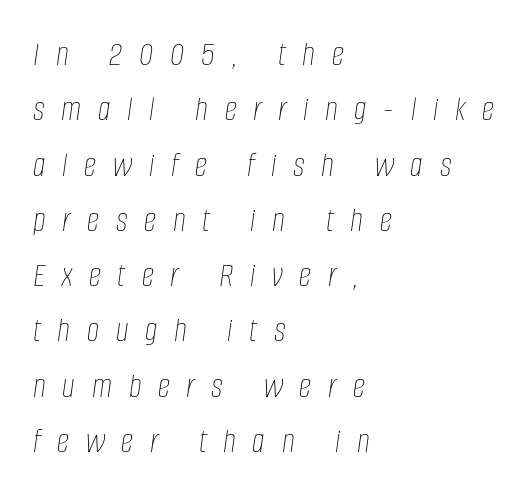
{"italic": "yes", "lean": "right", "slant_degrees": 8, "bold": "no", "weight": "thin", "width": "condensed", "stroke_contrast": "low", "x_height": "large", "monospaced": "no", "underline": "no", "align": "left", "line_spacing": "normal", "line_spacing_ratio": 1.58, "letter_spacing": "wide", "letter_spacing_em": 0.48, "glyph_px": 35}
